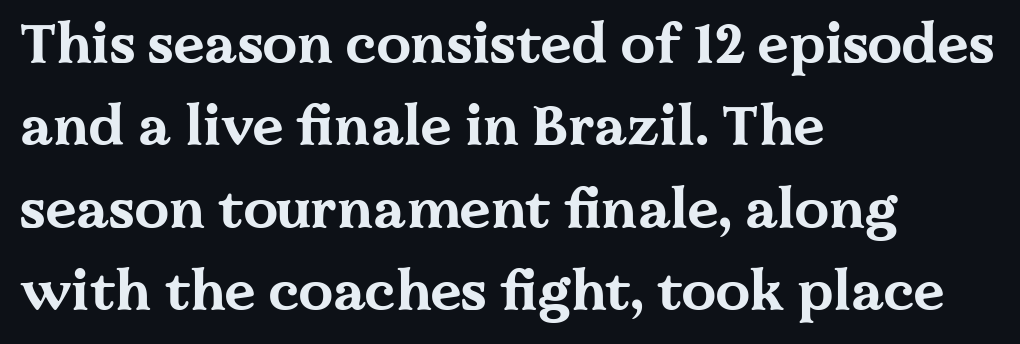
Nobody touched the tracking dial on this one. The baseline area is clear. Caption: bold face, heavy strokes. Reading down the column, the eye jumps a familiar distance to each next line.
